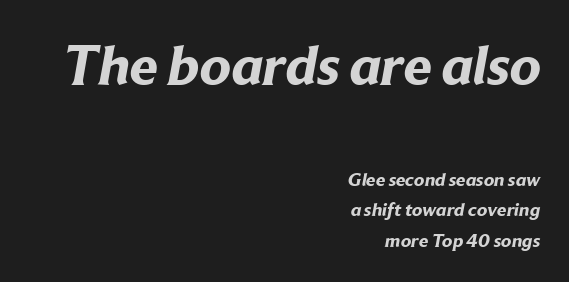
{"serif": "no", "bold": "yes", "weight": "bold", "width": "normal", "stroke_contrast": "low", "x_height": "medium", "monospaced": "no", "underline": "no", "align": "right", "line_spacing": "normal", "line_spacing_ratio": 1.6, "letter_spacing": "normal", "letter_spacing_em": 0.0, "larger_block": "first", "size_ratio": 3.0, "glyph_px": 57}
